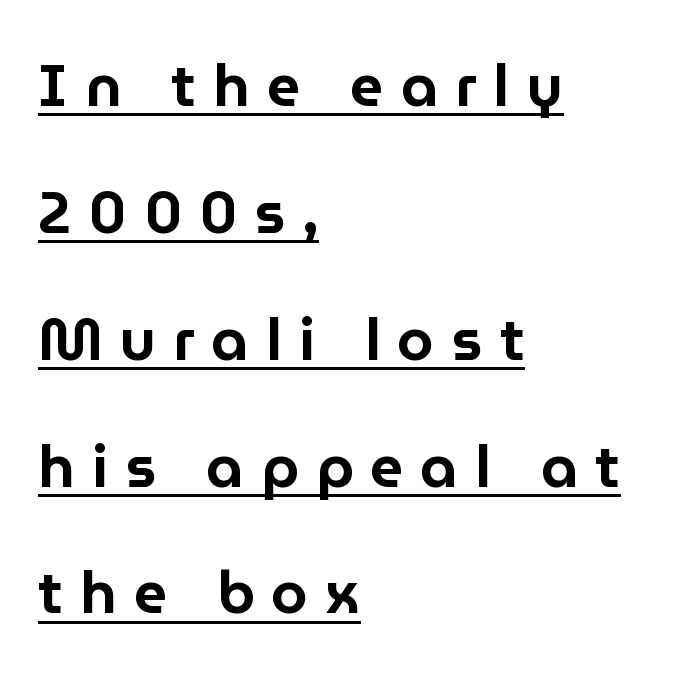
Q: Is the text italic (slanted)? A: No, it is upright.
Q: Is the typeface a serif or a sans-serif typeface? A: Sans-serif.
Q: Is the text underlined? A: Yes.
Q: How is the paragraph aligned? A: Left-aligned.
Q: Is the spacing between letters normal or unusually wide? A: Unusually wide.
Q: Is the spacing between lines tight, normal or loose? A: Loose.
Q: Width (condensed, normal, or wide)? A: Normal.
Q: Stroke contrast? A: Low.
Q: x-height? A: Medium.
Q: Monospaced? A: No.
